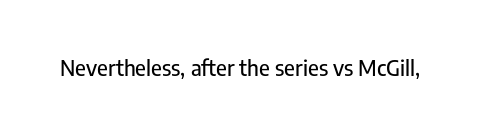
{"italic": "no", "underline": "no", "letter_spacing": "normal", "letter_spacing_em": 0.0, "glyph_px": 22}
